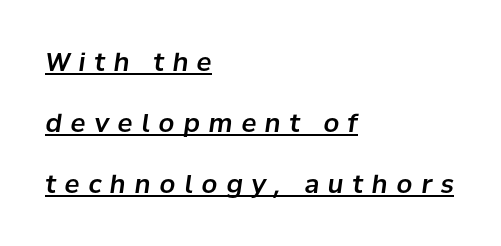
Quick note: italic. Observe the wide spacing: letters keep a clear distance from each other. This sample trades compactness for vertical openness between lines. Alignment: flush left.
